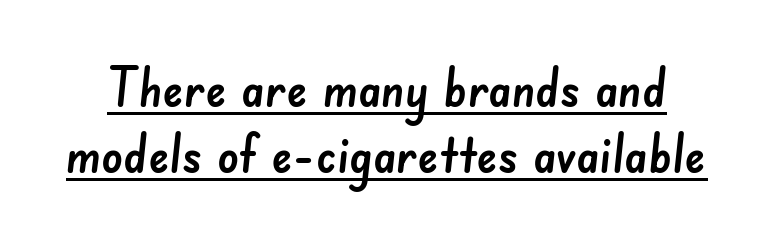
{"serif": "no", "width": "normal", "stroke_contrast": "low", "x_height": "small", "monospaced": "no", "underline": "yes", "line_spacing_ratio": 1.24, "letter_spacing": "normal", "letter_spacing_em": 0.0, "glyph_px": 53}
